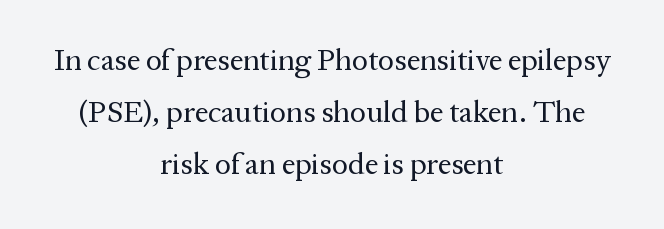
Q: Is the text bold? A: No.
Q: Is the text italic (slanted)? A: No, it is upright.
Q: Is the typeface a serif or a sans-serif typeface? A: Serif.
Q: Is the text underlined? A: No.
Q: How is the paragraph aligned? A: Centered.
Q: Is the spacing between letters normal or unusually wide? A: Normal.
Q: Width (condensed, normal, or wide)? A: Normal.
Q: Stroke contrast? A: Medium.
Q: x-height? A: Medium.
Q: Monospaced? A: No.
